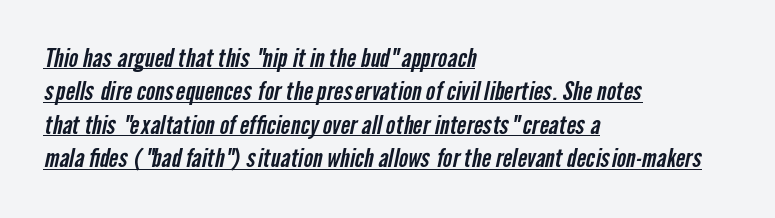
How are the letters spaced? Ordinarily, with no added tracking. This sample carries an underscore along the baseline area. How would I describe the line gaps? Plain and ordinary. Left-aligned paragraph, ragged on the right.
